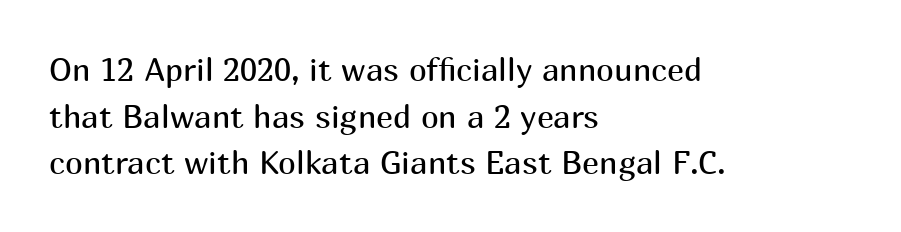
The image shows 32 px regular-weight sans-serif type, upright; set left-aligned, normal line spacing (1.46x), normal letter spacing, not underlined; medium stroke contrast and a medium x-height.
